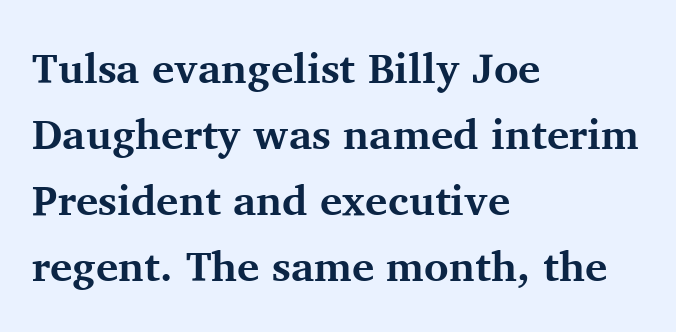
Q: Is the text bold? A: Yes.
Q: Is the text italic (slanted)? A: No, it is upright.
Q: Is the typeface a serif or a sans-serif typeface? A: Serif.
Q: Is the text underlined? A: No.
Q: How is the paragraph aligned? A: Left-aligned.
Q: Is the spacing between letters normal or unusually wide? A: Normal.
Q: Is the spacing between lines tight, normal or loose? A: Normal.
Q: Width (condensed, normal, or wide)? A: Normal.
Q: Stroke contrast? A: Medium.
Q: x-height? A: Medium.
Q: Monospaced? A: No.
